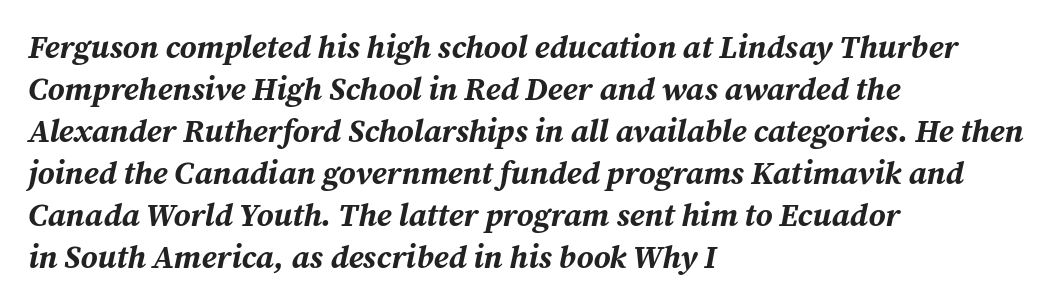
Q: Is the text bold? A: Yes.
Q: Is the text italic (slanted)? A: Yes, it leans right by about 12 degrees.
Q: Is the text underlined? A: No.
Q: How is the paragraph aligned? A: Left-aligned.
Q: Is the spacing between letters normal or unusually wide? A: Normal.
Q: Is the spacing between lines tight, normal or loose? A: Normal.
Q: Width (condensed, normal, or wide)? A: Normal.
Q: Stroke contrast? A: Medium.
Q: x-height? A: Medium.
Q: Monospaced? A: No.
